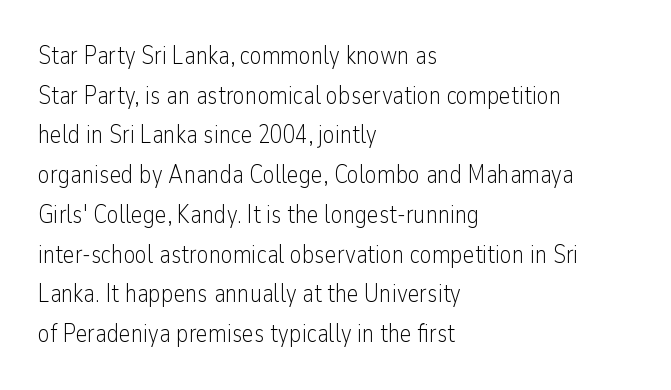
{"italic": "no", "bold": "no", "underline": "no", "align": "left", "line_spacing": "normal", "line_spacing_ratio": 1.59, "letter_spacing": "normal", "letter_spacing_em": 0.0, "glyph_px": 25}
